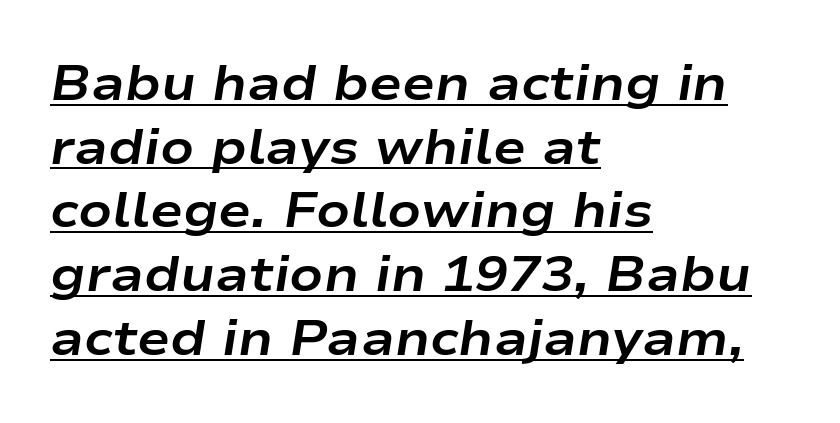
The image shows 49 px bold, wide type, italic (leaning right); set left-aligned, normal line spacing (1.3x), normal letter spacing, underlined; low stroke contrast and a medium x-height.
